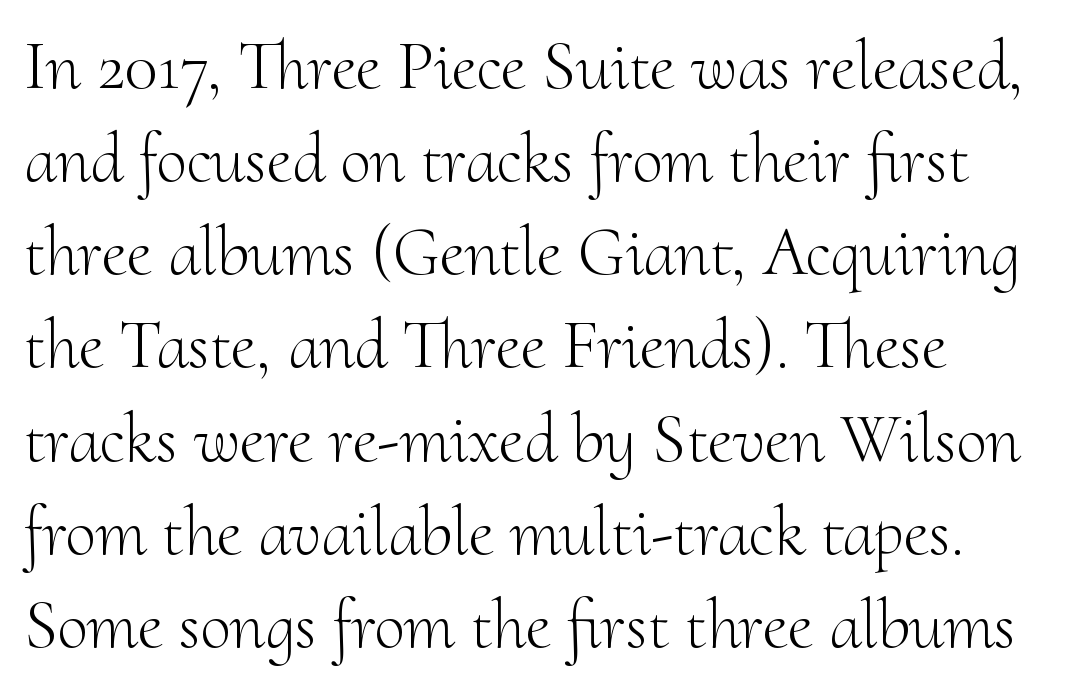
The image shows 69 px light serif type, upright; set left-aligned, normal line spacing (1.35x), normal letter spacing, not underlined; medium stroke contrast and a small x-height.
